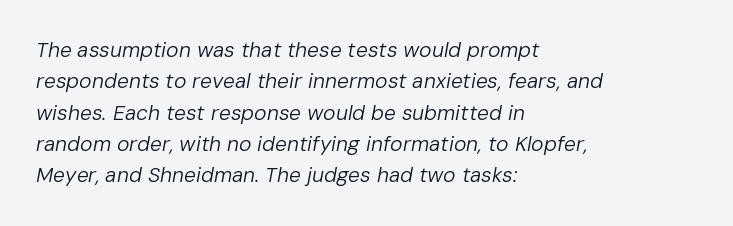
Q: Is the text bold? A: No.
Q: Is the text italic (slanted)? A: Yes, it leans right by about 10 degrees.
Q: Is the text underlined? A: No.
Q: How is the paragraph aligned? A: Left-aligned.
Q: Is the spacing between letters normal or unusually wide? A: Normal.
Q: Is the spacing between lines tight, normal or loose? A: Normal.
